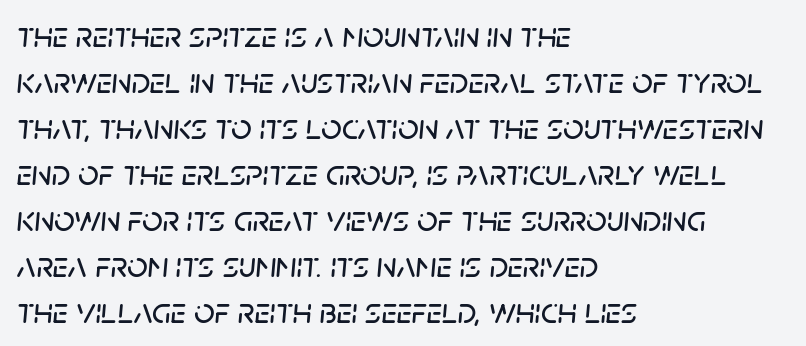
In terms of letterspacing, this is plain default setting. Beneath every word, the page is bare. Proportional: the letters do not fall into vertical columns. Short and long lines alike share a common starting point at left. Posture: slanted.
